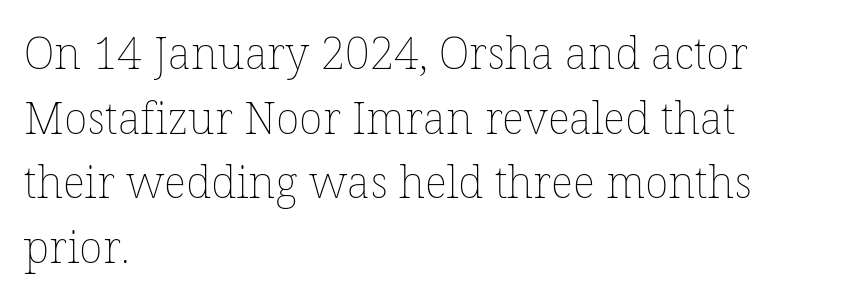
The passage shown is typed in a proportional face where columns would drift. Vertical stems look standard width or narrower in stroke. The letters sit at their default tracking, neither squeezed nor spread. Upright lettering throughout. Nobody drew a line under any word here. This rendering uses left alignment, leaving the right contour irregular.
